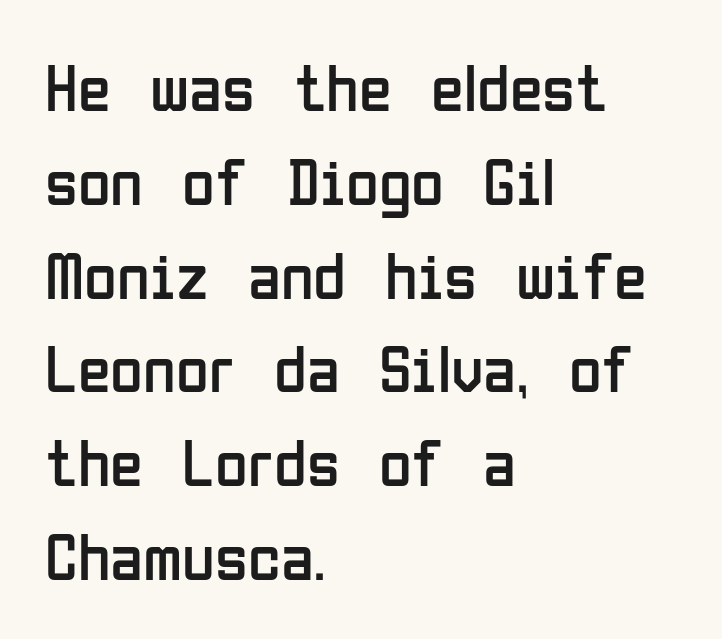
The image shows 67 px regular-weight, condensed sans-serif type, upright; set left-aligned, normal line spacing (1.4x), normal letter spacing, not underlined; low stroke contrast and a medium x-height.
